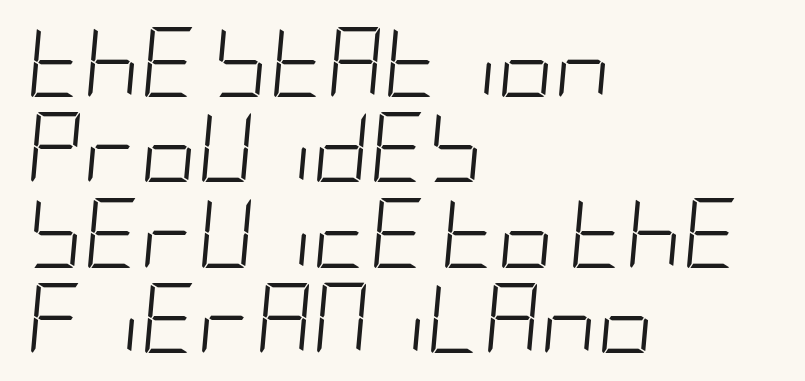
{"italic": "yes", "lean": "right", "slant_degrees": 5, "bold": "no", "weight": "light", "width": "condensed", "stroke_contrast": "low", "x_height": "large", "underline": "no", "align": "left", "line_spacing_ratio": 1.22, "letter_spacing": "normal", "letter_spacing_em": 0.0, "glyph_px": 70}
